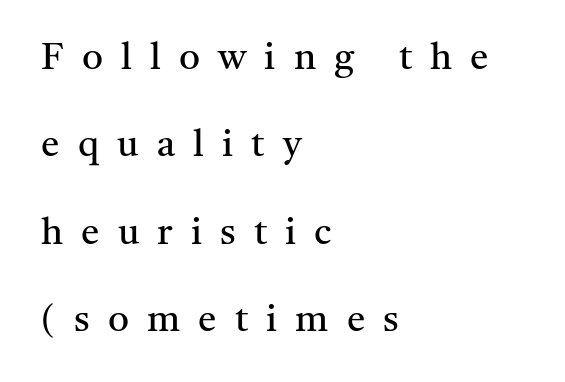
{"serif": "yes", "italic": "no", "bold": "no", "weight": "regular", "width": "normal", "stroke_contrast": "medium", "x_height": "medium", "monospaced": "no", "underline": "no", "align": "left", "line_spacing": "loose", "line_spacing_ratio": 2.36, "letter_spacing": "wide", "letter_spacing_em": 0.49, "glyph_px": 37}
